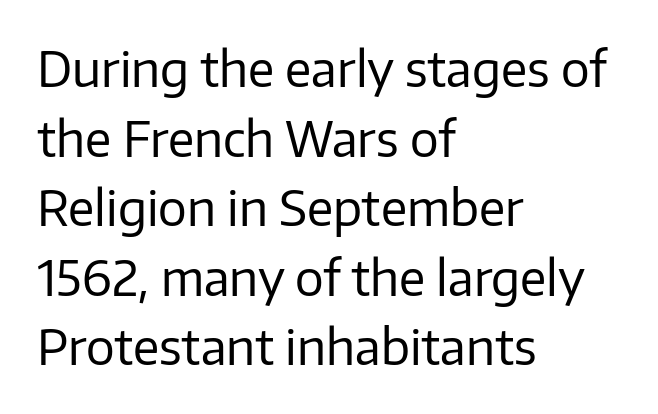
Q: Is the text bold? A: No.
Q: Is the text italic (slanted)? A: No, it is upright.
Q: Is the typeface a serif or a sans-serif typeface? A: Sans-serif.
Q: Is the text underlined? A: No.
Q: How is the paragraph aligned? A: Left-aligned.
Q: Is the spacing between letters normal or unusually wide? A: Normal.
Q: Is the spacing between lines tight, normal or loose? A: Normal.
Q: Width (condensed, normal, or wide)? A: Normal.
Q: Stroke contrast? A: Low.
Q: x-height? A: Medium.
Q: Monospaced? A: No.
